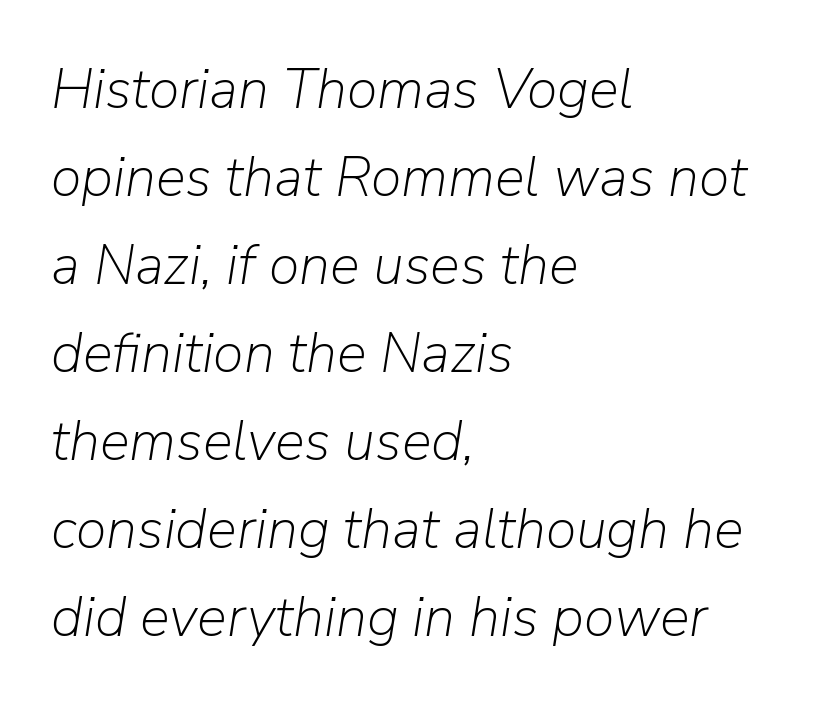
{"italic": "yes", "lean": "right", "slant_degrees": 9, "bold": "no", "weight": "light", "width": "normal", "stroke_contrast": "low", "x_height": "medium", "monospaced": "no", "underline": "no", "align": "left", "line_spacing": "normal", "line_spacing_ratio": 1.57, "letter_spacing": "normal", "letter_spacing_em": 0.0, "glyph_px": 56}
